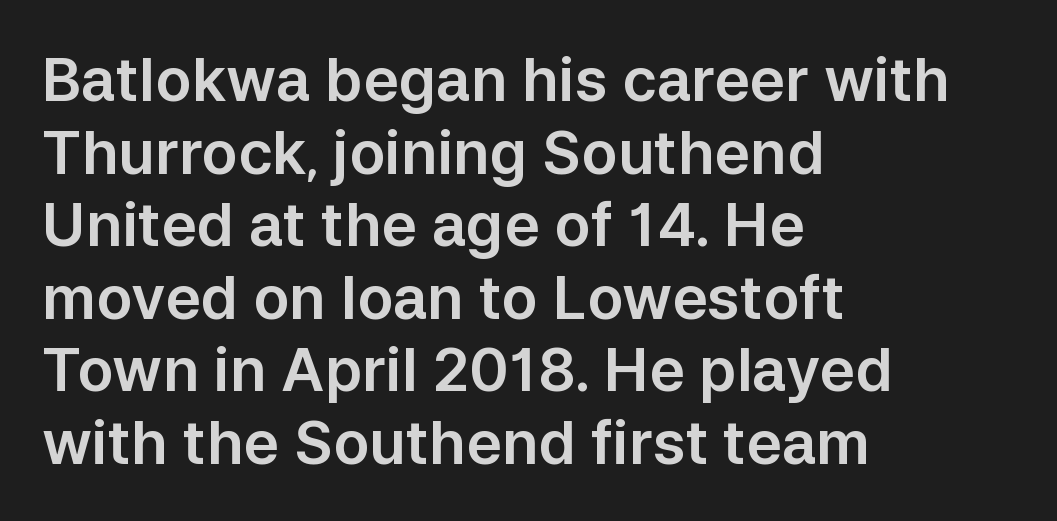
The image shows 60 px sans-serif type, upright; set left-aligned, line spacing 1.21x, normal letter spacing, not underlined; low stroke contrast and a medium x-height.
